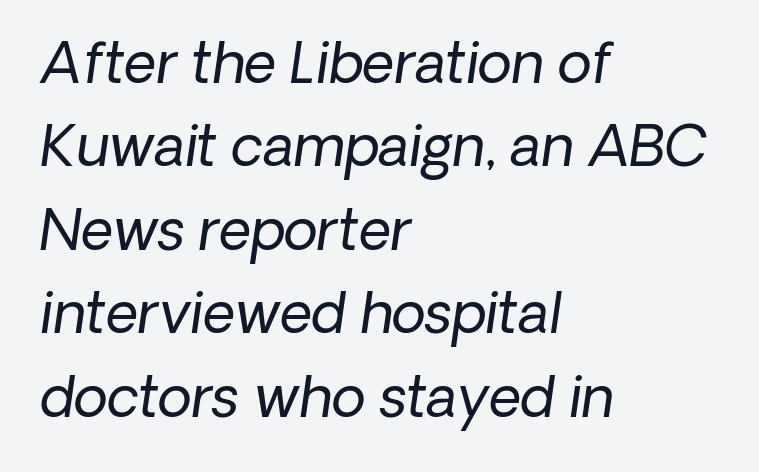
The image shows 56 px regular-weight sans-serif type; set left-aligned, normal line spacing (1.49x), normal letter spacing, not underlined; low stroke contrast and a medium x-height.
